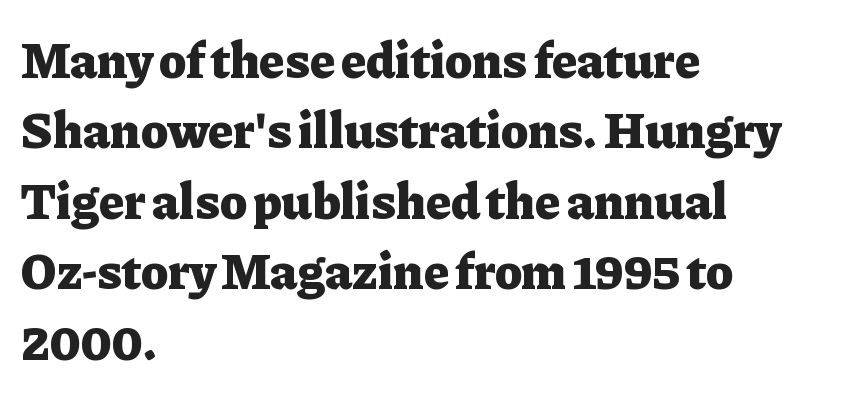
How are the letters spaced? Ordinarily, with no added tracking. Italic? Not at all — the glyphs are vertical. Is the block centered? No — it sits flush against the left margin. Each glyph is drawn with heavy, bold strokes.
